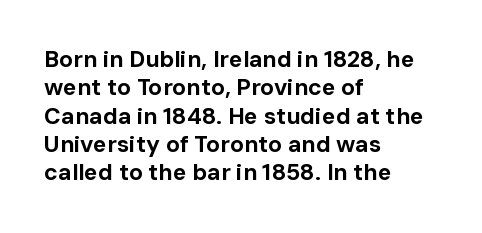
{"italic": "no", "bold": "yes", "underline": "no", "align": "left", "line_spacing_ratio": 1.23, "letter_spacing": "normal", "letter_spacing_em": 0.0, "glyph_px": 23}
